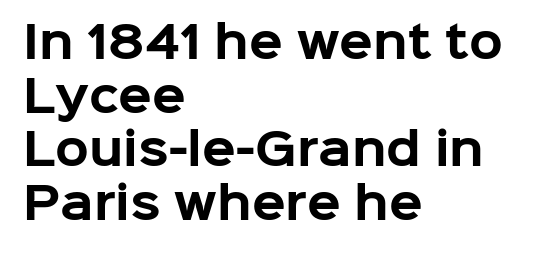
Q: Is the text bold? A: Yes.
Q: Is the text italic (slanted)? A: No, it is upright.
Q: Is the typeface a serif or a sans-serif typeface? A: Sans-serif.
Q: Is the text underlined? A: No.
Q: How is the paragraph aligned? A: Left-aligned.
Q: Is the spacing between letters normal or unusually wide? A: Normal.
Q: Width (condensed, normal, or wide)? A: Normal.
Q: Stroke contrast? A: Low.
Q: x-height? A: Medium.
Q: Monospaced? A: No.
